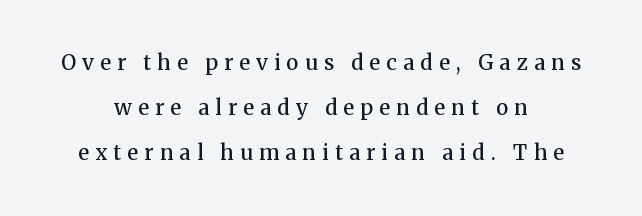
The whitespace from short lines is split evenly between both sides. How would I describe the line gaps? Wide and relaxed. The passage shown has open, widely tracked lettering throughout. The letters stand upright; this is a roman face.
